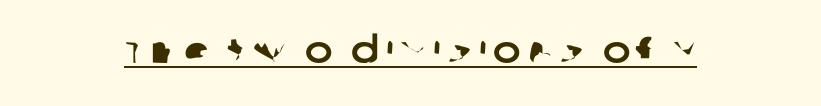
The image shows 37 px sans-serif type; set underlined; low stroke contrast and a large x-height.
